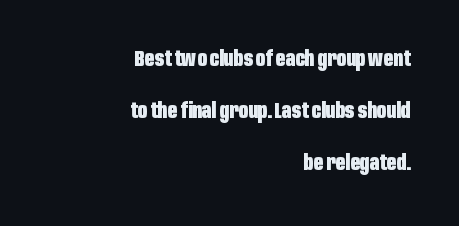
In terms of posture, this sample is upright. Loosely led — the rows are spread out. Plenty of ink on the page — the face is bold. Short note: letters normally spaced.
